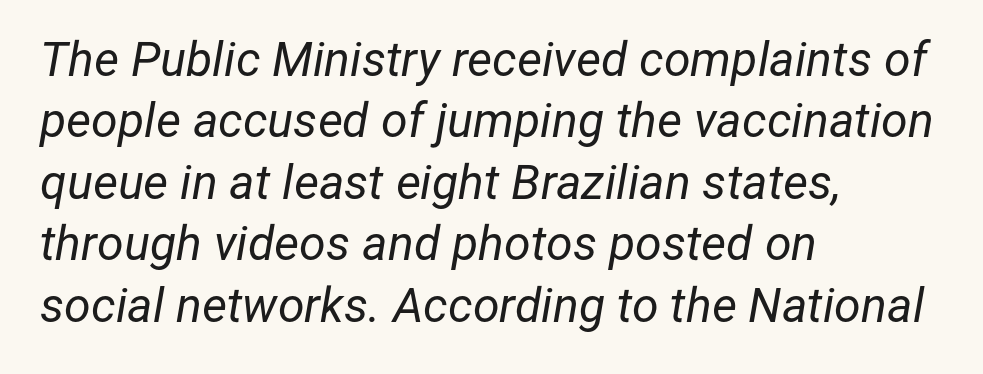
The image shows 48 px regular-weight type, italic (leaning right); set left-aligned, normal line spacing (1.28x), normal letter spacing, not underlined; low stroke contrast and a medium x-height.
